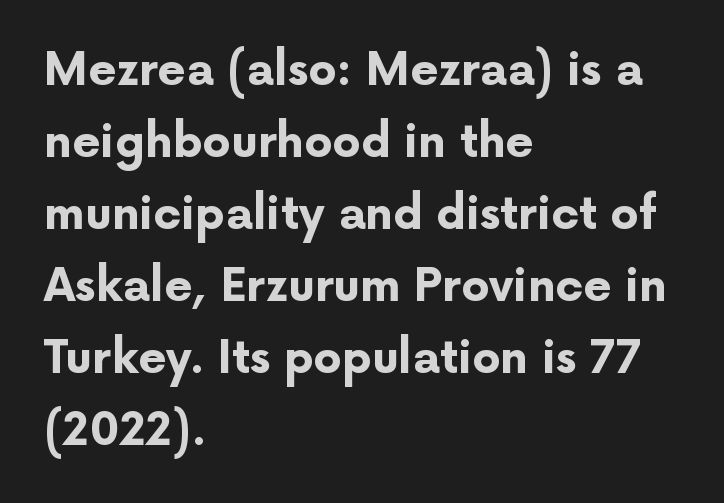
Q: Is the text bold? A: Yes.
Q: Is the text italic (slanted)? A: No, it is upright.
Q: Is the typeface a serif or a sans-serif typeface? A: Sans-serif.
Q: Is the text underlined? A: No.
Q: How is the paragraph aligned? A: Left-aligned.
Q: Is the spacing between letters normal or unusually wide? A: Normal.
Q: Is the spacing between lines tight, normal or loose? A: Normal.
Q: Width (condensed, normal, or wide)? A: Normal.
Q: Stroke contrast? A: Low.
Q: x-height? A: Medium.
Q: Monospaced? A: No.
